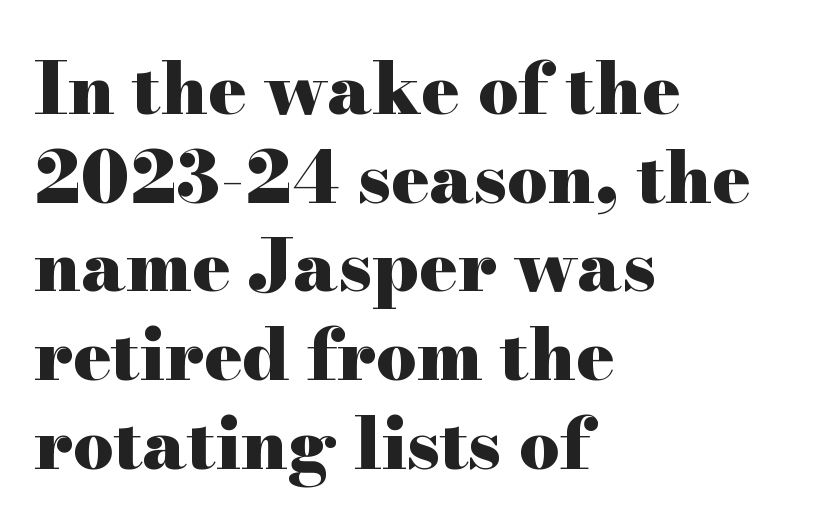
{"serif": "yes", "italic": "no", "bold": "yes", "weight": "heavy", "width": "wide", "stroke_contrast": "high", "x_height": "small", "monospaced": "no", "underline": "no", "align": "left", "line_spacing": "normal", "line_spacing_ratio": 1.25, "letter_spacing": "normal", "letter_spacing_em": 0.0, "glyph_px": 71}
